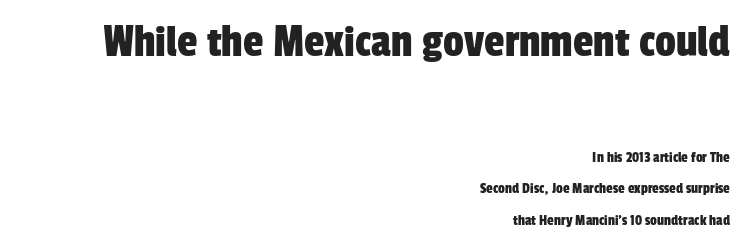
Glance below the letters and you will spot only blank space. Nothing sits at the stroke ends, so this counts as sans-serif. Typeset ragged left — the right edge is the straight one. Note the varied advance widths — an 'i' is clearly narrower than an 'm'. Of the two passages, the one on top uses the larger point size. The block of text is sparse from top to bottom, with ample space between rows.
